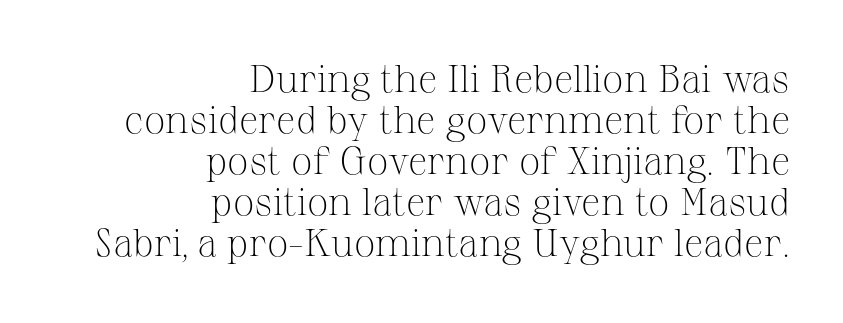
{"serif": "yes", "italic": "no", "bold": "no", "weight": "light", "width": "normal", "stroke_contrast": "medium", "x_height": "medium", "monospaced": "no", "underline": "no", "align": "right", "line_spacing": "tight", "line_spacing_ratio": 1.08, "letter_spacing": "normal", "letter_spacing_em": 0.0, "glyph_px": 38}
